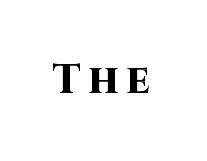
{"serif": "no", "italic": "no", "bold": "yes", "weight": "heavy", "width": "normal", "stroke_contrast": "high", "x_height": "large", "monospaced": "no", "underline": "no", "letter_spacing": "wide", "letter_spacing_em": 0.2, "glyph_px": 40}
